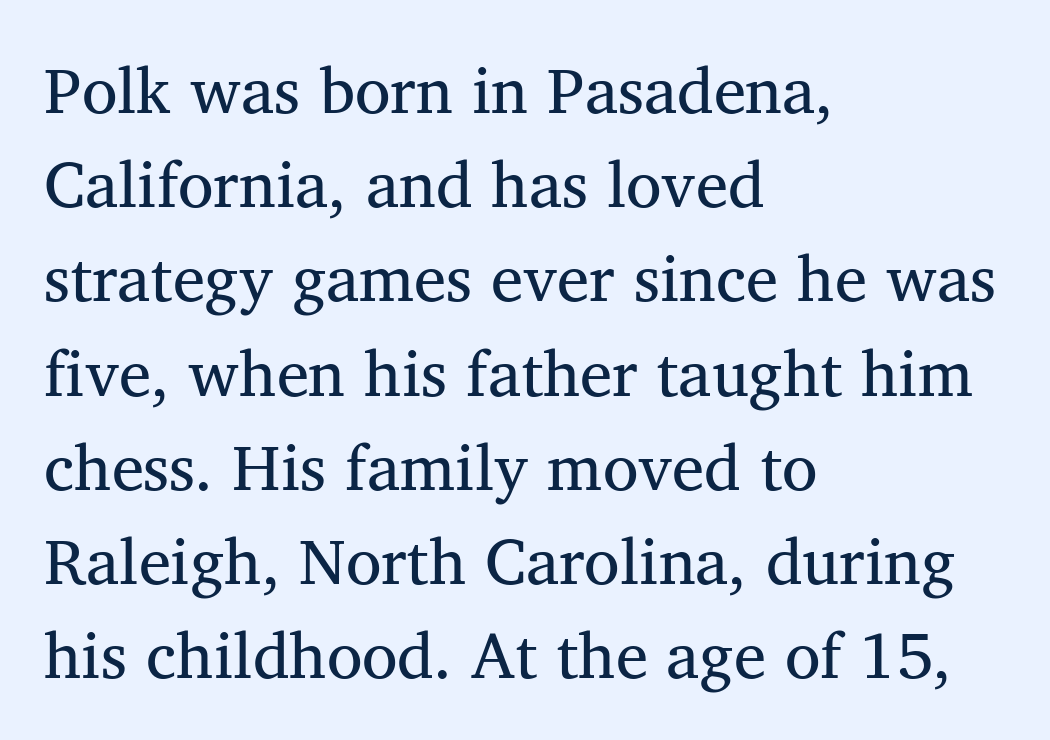
The image shows 65 px regular-weight serif type, upright; set left-aligned, normal line spacing (1.45x), normal letter spacing, not underlined; medium stroke contrast and a medium x-height.
